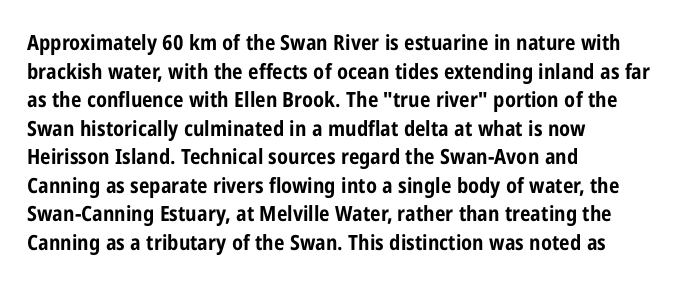
{"italic": "no", "bold": "yes", "underline": "no", "align": "left", "line_spacing": "normal", "line_spacing_ratio": 1.36, "letter_spacing": "normal", "letter_spacing_em": 0.0, "glyph_px": 21}
